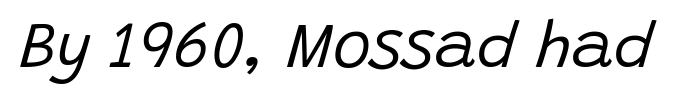
Compared with typical body copy, the letter spacing here is the same. The strokes carry an ordinary text weight at most. The lettering tilts uniformly, giving the passage an italic look. Think of a printed novel: that variable character pitch is what you see here. The space beneath each line is pristine and unruled.
